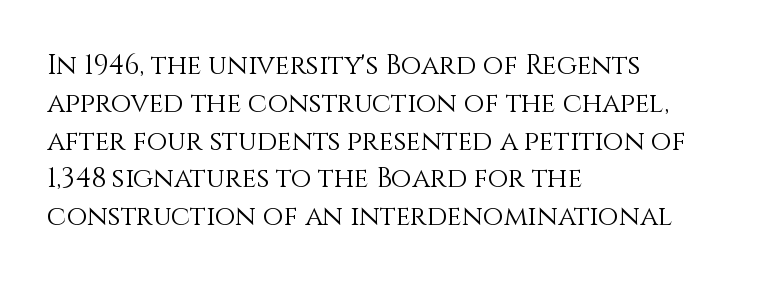
Short note: letters normally spaced. These lines are set flush left with a ragged right edge. The passage shown is not bold in any degree. Rows of type keep a routine distance in the vertical direction. This is the regular roman posture of the typeface.
